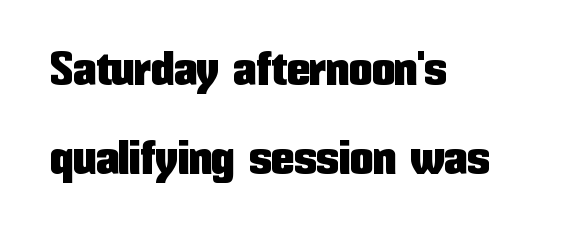
{"serif": "no", "italic": "no", "width": "condensed", "stroke_contrast": "low", "x_height": "medium", "monospaced": "no", "underline": "no", "align": "left", "line_spacing": "loose", "line_spacing_ratio": 1.94, "letter_spacing": "normal", "letter_spacing_em": 0.0, "glyph_px": 46}
